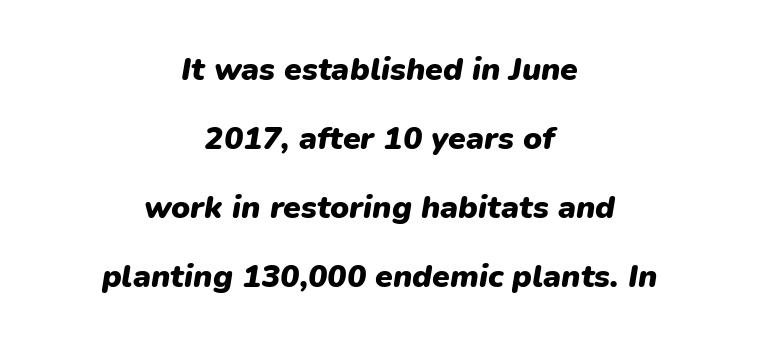
Reading down the block, each line starts at a different indent, mirrored at its end. The horizontal fit of the characters is conventional and even. Proportional: the letters do not fall into vertical columns. Set as a true bold cut, around the 700 mark. Compared with typical paragraphs, the rows here are farther apart.
